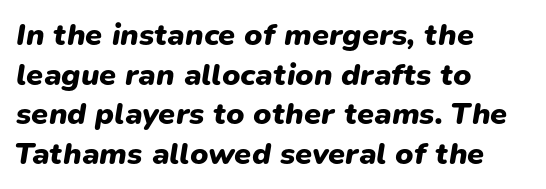
Looks like regular typesetting: each glyph gets only the width it needs. The paragraph has a hard left edge and a soft right edge. Evenly set lines give the paragraph a standard silhouette. Does extra space separate the letters? No, they use regular spacing. The passage shown is not underscored anywhere.
